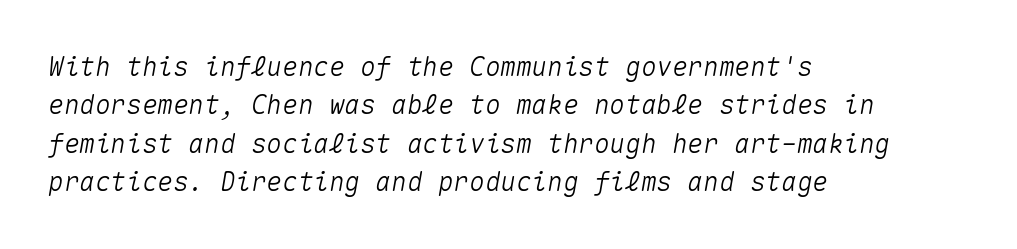
Q: Is the text italic (slanted)? A: Yes, it leans right by about 10 degrees.
Q: Is the text underlined? A: No.
Q: How is the paragraph aligned? A: Left-aligned.
Q: Is the spacing between letters normal or unusually wide? A: Normal.
Q: Is the spacing between lines tight, normal or loose? A: Normal.
